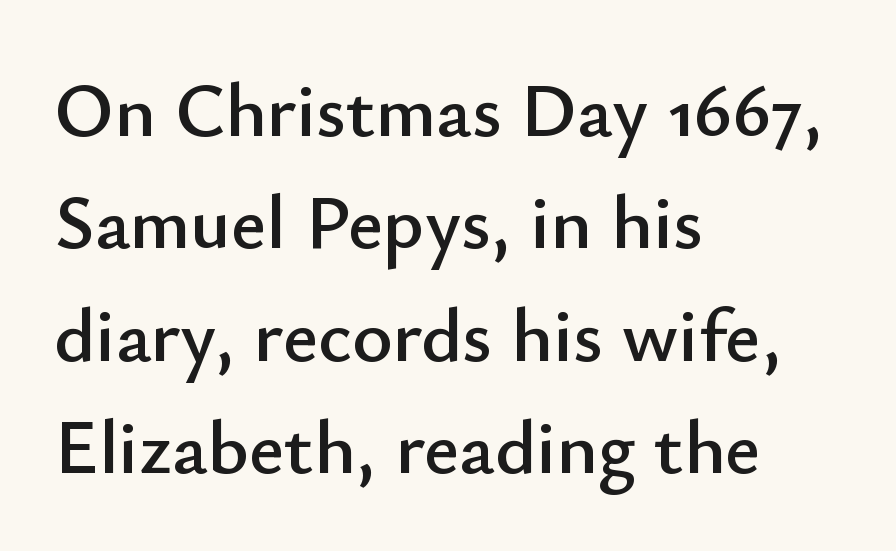
{"serif": "no", "italic": "no", "width": "normal", "stroke_contrast": "low", "x_height": "small", "monospaced": "no", "underline": "no", "align": "left", "line_spacing": "normal", "line_spacing_ratio": 1.46, "letter_spacing": "normal", "letter_spacing_em": 0.0, "glyph_px": 77}
